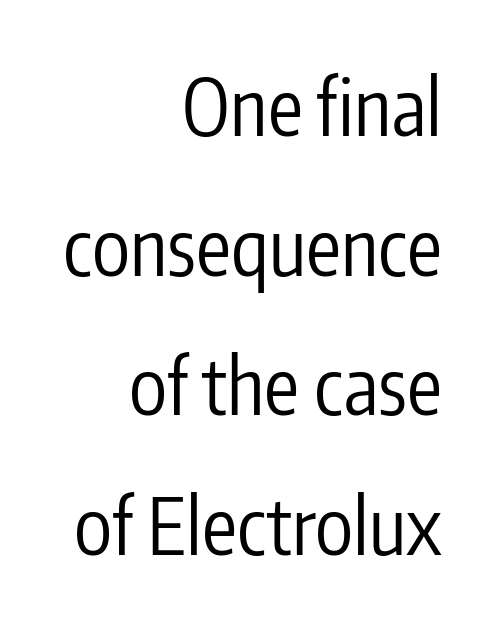
These lines were composed using upright roman letters. Compared with a typical body face, this is equally light or lighter still. Layout note: lines flush right. The line texture is even and compact thanks to regular tracking. The gap between lines stays unmarked. Look at the bottom of the vertical strokes: they stop flat, with no serifs.
